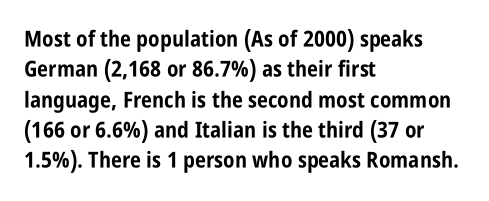
{"italic": "no", "bold": "yes", "underline": "no", "align": "left", "line_spacing": "normal", "line_spacing_ratio": 1.38, "letter_spacing": "normal", "letter_spacing_em": 0.0, "glyph_px": 22}
